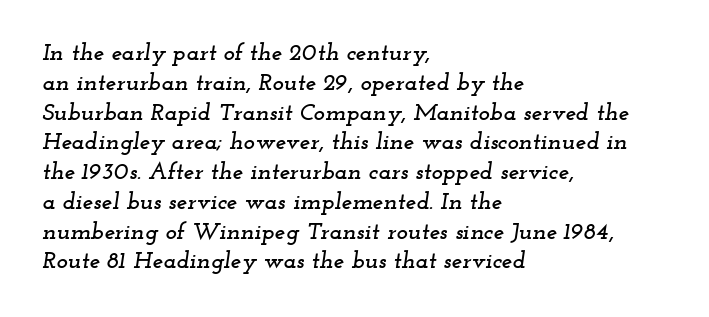
The image shows 24 px text type, italic (leaning right); set left-aligned, line spacing 1.24x, normal letter spacing, not underlined.
